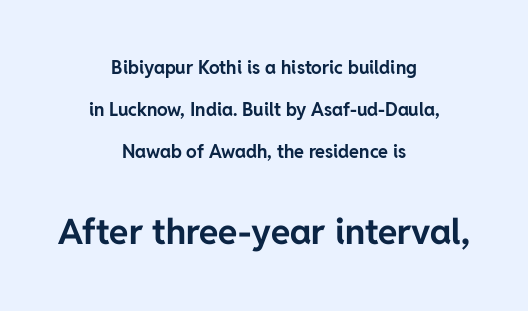
This sample has the flowing, uneven cadence of proportional lettering. Compared with an ordinary text face, these strokes are far heavier — a full bold. Nothing sits at the stroke ends, so this counts as sans-serif. The designer gave the closing block more size than the opening block. Rule under the text: the space is simply empty.
